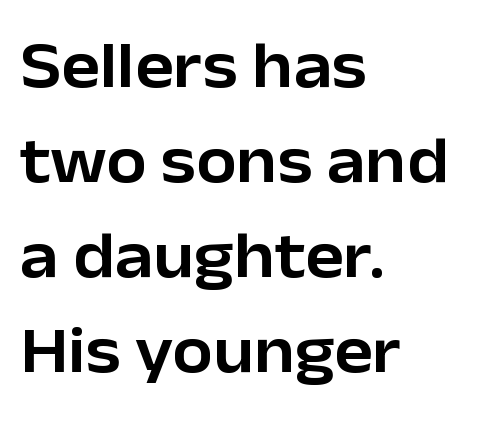
{"serif": "no", "italic": "no", "width": "normal", "stroke_contrast": "low", "x_height": "medium", "monospaced": "no", "underline": "no", "align": "left", "line_spacing": "normal", "line_spacing_ratio": 1.46, "letter_spacing": "normal", "letter_spacing_em": 0.0, "glyph_px": 65}
